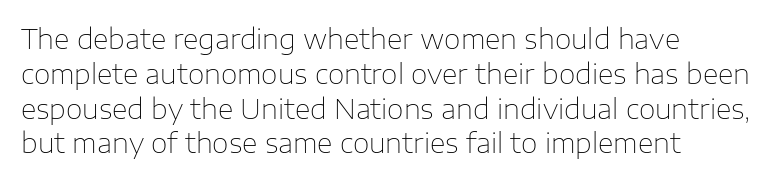
The image shows 27 px text type, upright; set left-aligned, normal line spacing (1.29x), normal letter spacing, not underlined.
